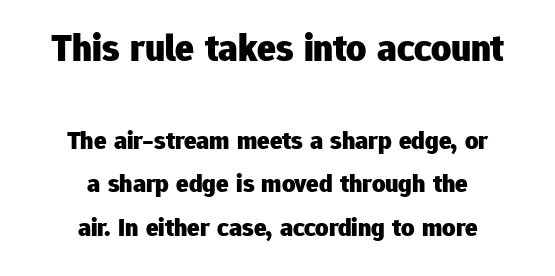
How would I describe the line gaps? Plain and ordinary. Serif or sans? Sans — the stroke terminals are bare. Caption: bold face, heavy strokes. A clean baseline with only descenders dipping below it. Line starts and ends both wander, symmetrically.
